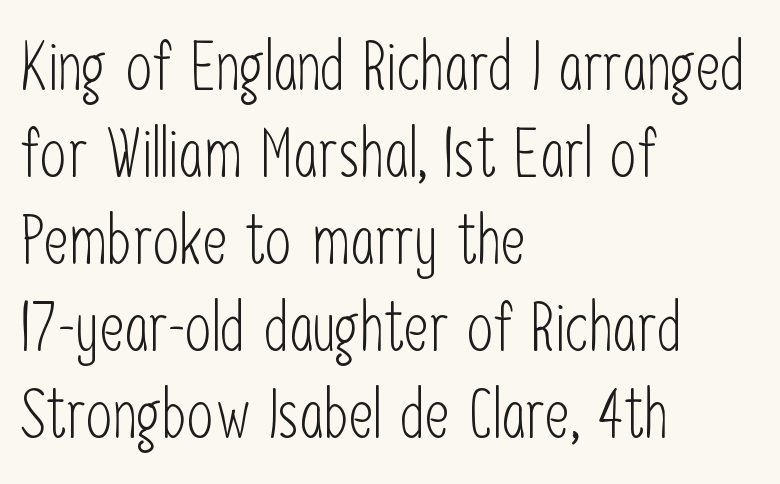
Q: Is the text bold? A: No.
Q: Is the text italic (slanted)? A: No, it is upright.
Q: Is the typeface a serif or a sans-serif typeface? A: Sans-serif.
Q: Is the text underlined? A: No.
Q: How is the paragraph aligned? A: Left-aligned.
Q: Is the spacing between letters normal or unusually wide? A: Normal.
Q: Is the spacing between lines tight, normal or loose? A: Normal.
Q: Width (condensed, normal, or wide)? A: Condensed.
Q: Stroke contrast? A: Low.
Q: x-height? A: Medium.
Q: Monospaced? A: No.
